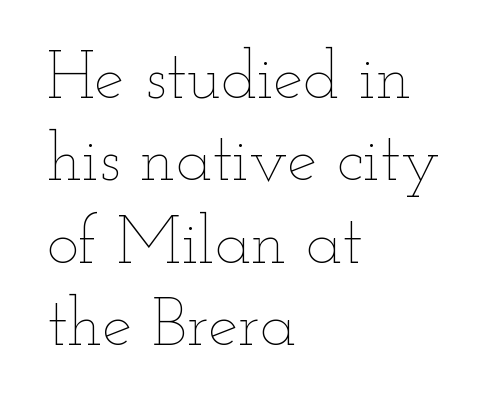
The letters look calm and open, with moderate or lighter stems. The face used here is proportionally spaced, like ordinary book or web type. The passage is arranged the way most books set body copy — flush left. A typesetter would mark this as roman, not italic. Unmarked baselines from the first word to the last.
